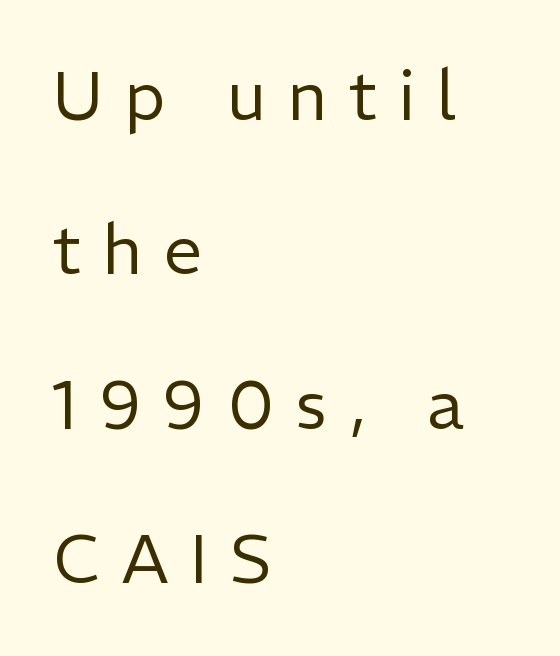
{"serif": "no", "italic": "no", "bold": "no", "weight": "regular", "width": "normal", "stroke_contrast": "low", "x_height": "medium", "monospaced": "no", "underline": "no", "align": "left", "line_spacing": "loose", "line_spacing_ratio": 2.27, "letter_spacing": "wide", "letter_spacing_em": 0.32, "glyph_px": 68}
